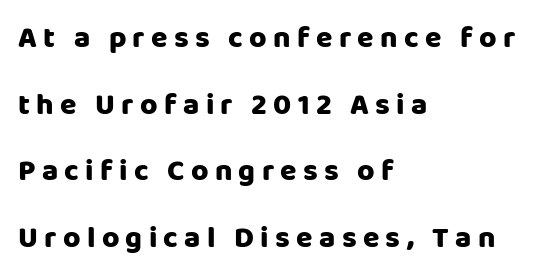
{"serif": "no", "italic": "no", "width": "normal", "stroke_contrast": "low", "x_height": "large", "monospaced": "no", "underline": "no", "align": "left", "line_spacing": "loose", "line_spacing_ratio": 2.22, "letter_spacing": "wide", "letter_spacing_em": 0.21, "glyph_px": 30}
